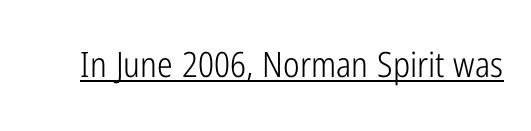
{"serif": "no", "italic": "no", "bold": "no", "weight": "light", "width": "condensed", "stroke_contrast": "low", "x_height": "medium", "monospaced": "no", "underline": "yes", "letter_spacing": "normal", "letter_spacing_em": 0.0, "glyph_px": 35}
